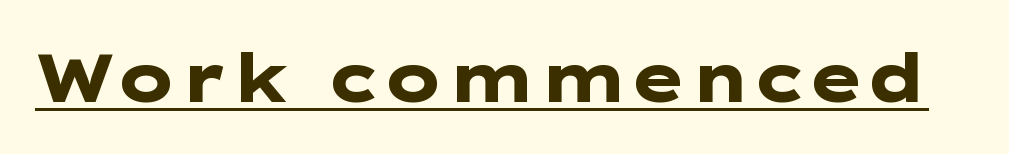
Designer's note — italics off, roman on. Every word sits above its own underline. What kind of face is this? One without serifs — a sans. What weight is shown? A full bold with thick strokes.
